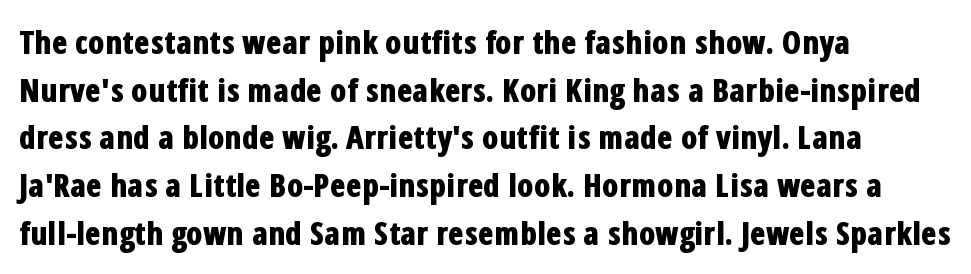
Q: Is the text bold? A: Yes.
Q: Is the text italic (slanted)? A: No, it is upright.
Q: Is the typeface a serif or a sans-serif typeface? A: Sans-serif.
Q: Is the text underlined? A: No.
Q: How is the paragraph aligned? A: Left-aligned.
Q: Is the spacing between letters normal or unusually wide? A: Normal.
Q: Is the spacing between lines tight, normal or loose? A: Normal.
Q: Width (condensed, normal, or wide)? A: Condensed.
Q: Stroke contrast? A: Low.
Q: x-height? A: Medium.
Q: Monospaced? A: No.
